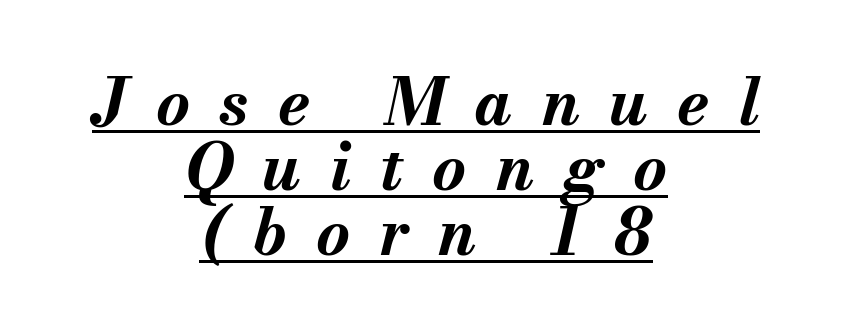
Q: Is the text bold? A: Yes.
Q: Is the text italic (slanted)? A: Yes, it leans right by about 13 degrees.
Q: Is the text underlined? A: Yes.
Q: How is the paragraph aligned? A: Centered.
Q: Is the spacing between letters normal or unusually wide? A: Unusually wide.
Q: Is the spacing between lines tight, normal or loose? A: Tight.
Q: Width (condensed, normal, or wide)? A: Normal.
Q: Stroke contrast? A: Medium.
Q: x-height? A: Small.
Q: Monospaced? A: No.
